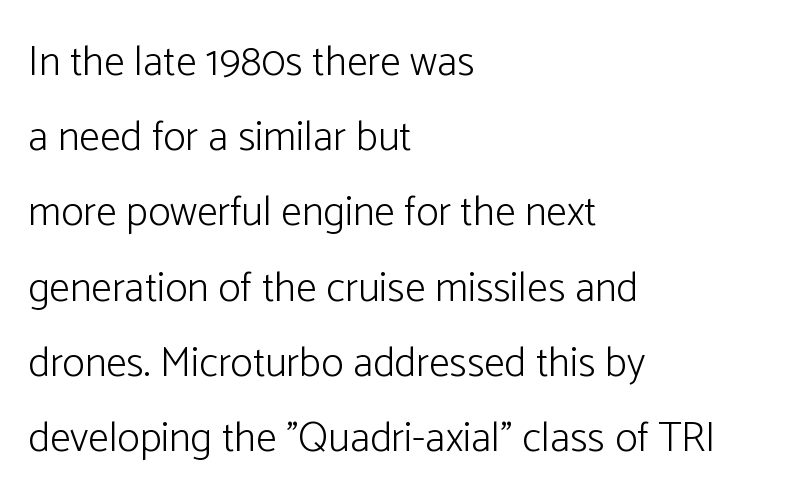
Q: Is the text bold? A: No.
Q: Is the text italic (slanted)? A: No, it is upright.
Q: Is the typeface a serif or a sans-serif typeface? A: Sans-serif.
Q: Is the text underlined? A: No.
Q: How is the paragraph aligned? A: Left-aligned.
Q: Is the spacing between letters normal or unusually wide? A: Normal.
Q: Width (condensed, normal, or wide)? A: Normal.
Q: Stroke contrast? A: Low.
Q: x-height? A: Medium.
Q: Monospaced? A: No.
